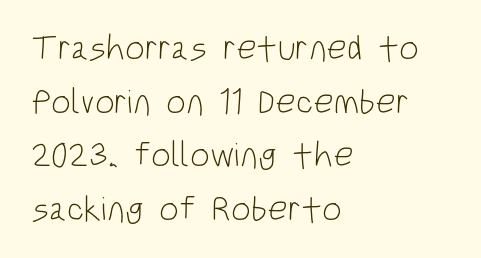
{"serif": "no", "italic": "no", "bold": "no", "weight": "light", "width": "condensed", "stroke_contrast": "low", "x_height": "large", "monospaced": "no", "underline": "no", "align": "left", "line_spacing": "normal", "line_spacing_ratio": 1.53, "letter_spacing": "normal", "letter_spacing_em": 0.0, "glyph_px": 35}
